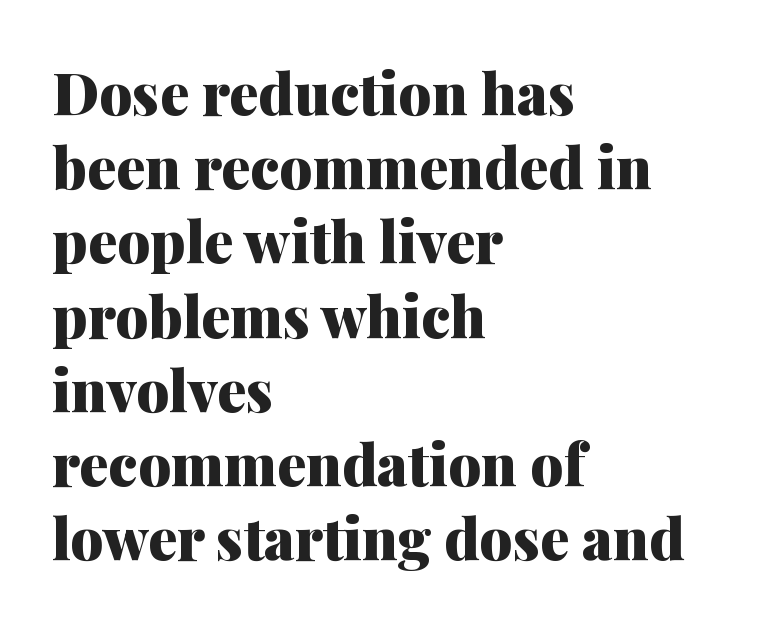
{"serif": "yes", "italic": "no", "bold": "yes", "weight": "heavy", "width": "normal", "stroke_contrast": "medium", "x_height": "medium", "monospaced": "no", "underline": "no", "align": "left", "line_spacing": "normal", "line_spacing_ratio": 1.28, "letter_spacing": "normal", "letter_spacing_em": 0.0, "glyph_px": 58}
